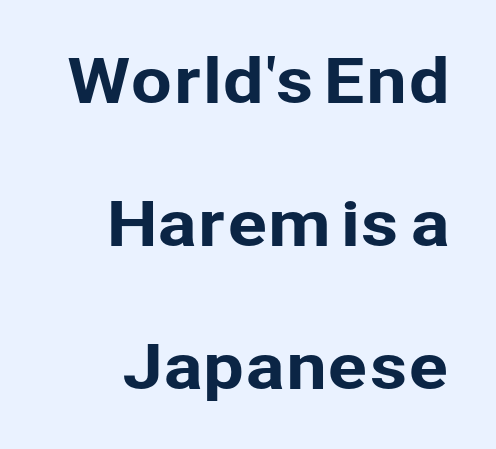
Q: Is the text italic (slanted)? A: No, it is upright.
Q: Is the typeface a serif or a sans-serif typeface? A: Sans-serif.
Q: Is the text underlined? A: No.
Q: How is the paragraph aligned? A: Right-aligned.
Q: Is the spacing between letters normal or unusually wide? A: Normal.
Q: Is the spacing between lines tight, normal or loose? A: Loose.
Q: Width (condensed, normal, or wide)? A: Normal.
Q: Stroke contrast? A: Low.
Q: x-height? A: Medium.
Q: Monospaced? A: No.
